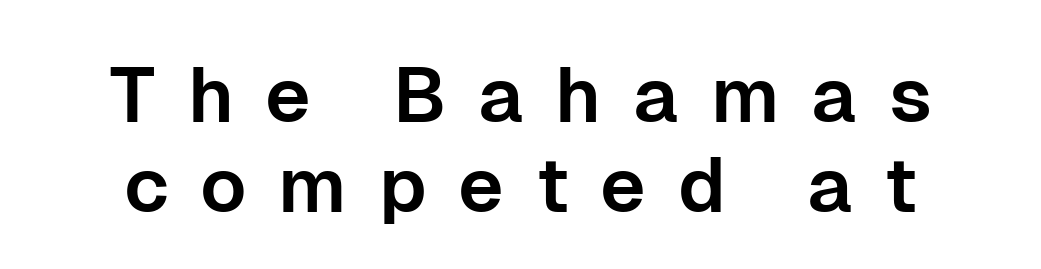
Someone cranked the tracking dial way up on this one. This is roman type, the default non-slanted kind. A sans-serif font was chosen for this passage. Descenders are the only things crossing below the line. This sample has the flowing, uneven cadence of proportional lettering.
